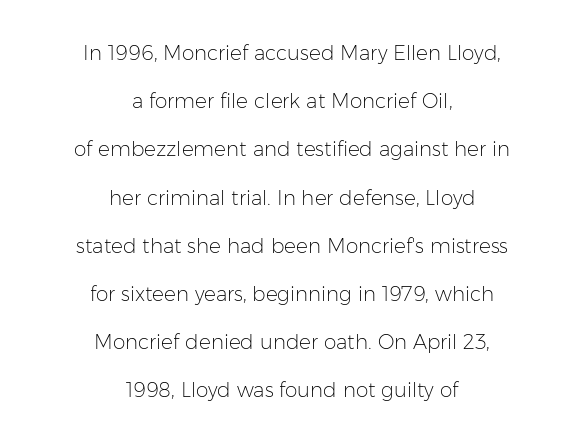
Loosely led — the rows are spread out. One-word summary of the alignment: center. You can tell it's not italic because the verticals are truly vertical. Each word holds together tightly as a unit, with standard inter-letter gaps. The specimen omits any rule beneath the text block's lines. This is not heavy type; no bold has been used.
